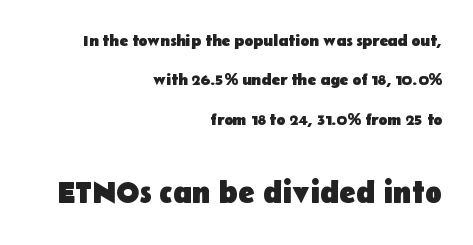
Typographically, this falls in the sans-serif category. This sample uses plain, unmodified letter spacing. The block sitting lower on the canvas is the one with enlarged characters. Check under the words: just untouched page. Caption: bold face, heavy strokes. Each letter keeps its own natural width here, so spacing adapts to shape.
